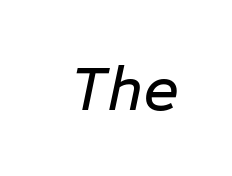
{"italic": "yes", "lean": "right", "slant_degrees": 12, "width": "normal", "stroke_contrast": "low", "x_height": "medium", "monospaced": "yes", "underline": "no", "letter_spacing": "normal", "letter_spacing_em": 0.0, "glyph_px": 63}
